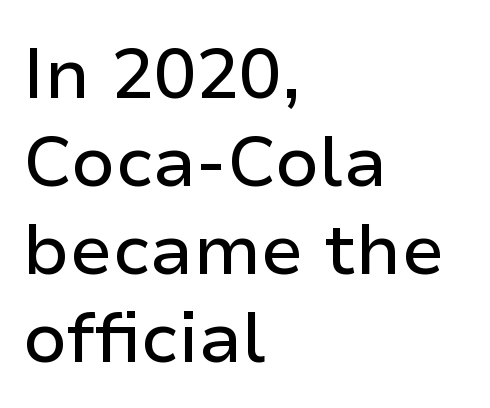
The image shows 71 px sans-serif type, upright; set left-aligned, line spacing 1.24x, normal letter spacing, not underlined; low stroke contrast and a medium x-height.
